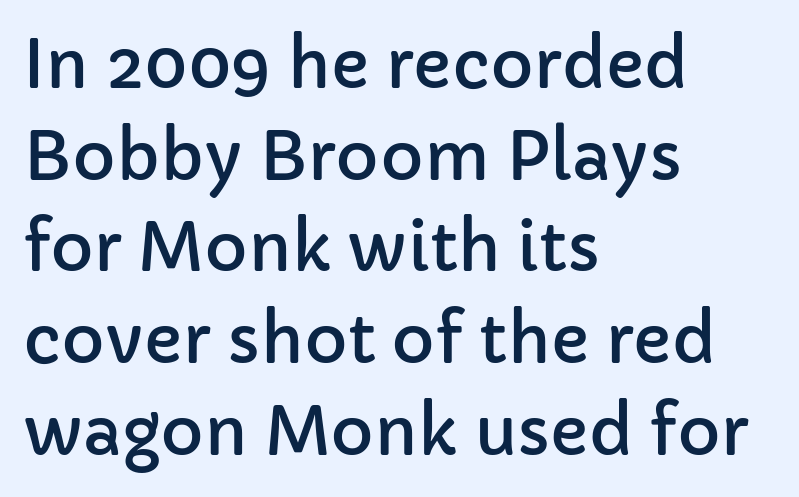
The image shows 66 px sans-serif type, upright; set left-aligned, normal line spacing (1.39x), normal letter spacing, not underlined; low stroke contrast and a medium x-height.
